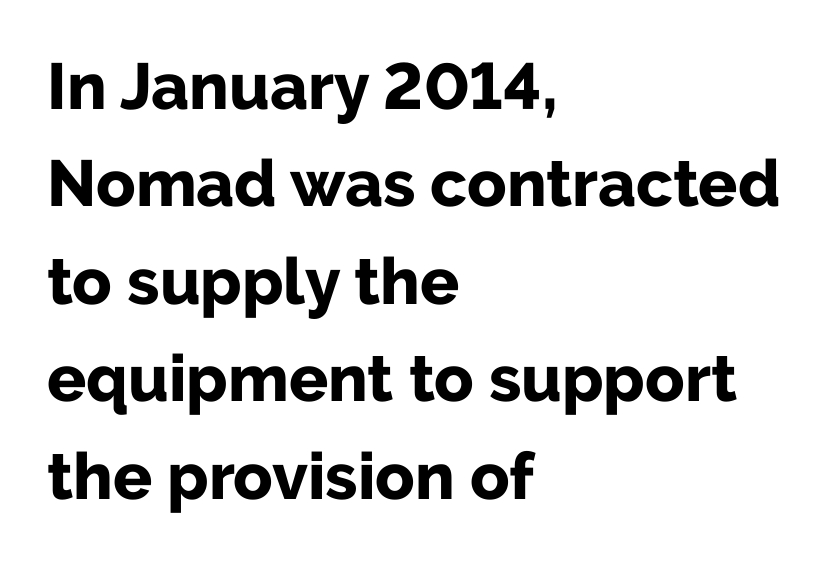
Q: Is the text bold? A: Yes.
Q: Is the text italic (slanted)? A: No, it is upright.
Q: Is the typeface a serif or a sans-serif typeface? A: Sans-serif.
Q: Is the text underlined? A: No.
Q: How is the paragraph aligned? A: Left-aligned.
Q: Is the spacing between letters normal or unusually wide? A: Normal.
Q: Is the spacing between lines tight, normal or loose? A: Normal.
Q: Width (condensed, normal, or wide)? A: Normal.
Q: Stroke contrast? A: Low.
Q: x-height? A: Medium.
Q: Monospaced? A: No.
